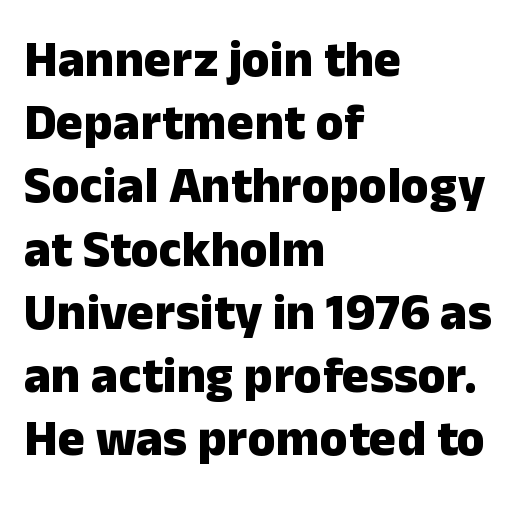
The image shows 51 px heavy sans-serif type, upright; set left-aligned, line spacing 1.24x, normal letter spacing, not underlined; low stroke contrast and a medium x-height.
